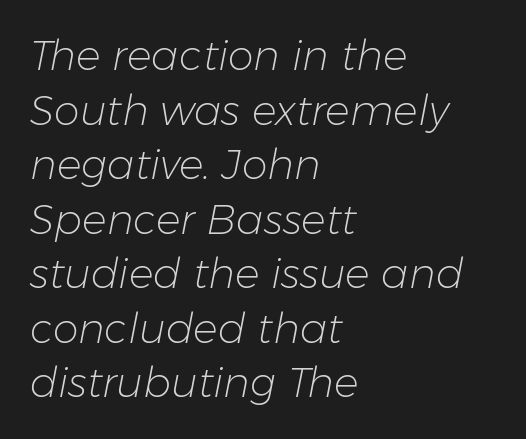
{"italic": "yes", "lean": "right", "slant_degrees": 11, "bold": "no", "weight": "light", "width": "normal", "stroke_contrast": "low", "x_height": "medium", "monospaced": "no", "underline": "no", "align": "left", "line_spacing": "normal", "line_spacing_ratio": 1.33, "letter_spacing": "normal", "letter_spacing_em": 0.0, "glyph_px": 41}
